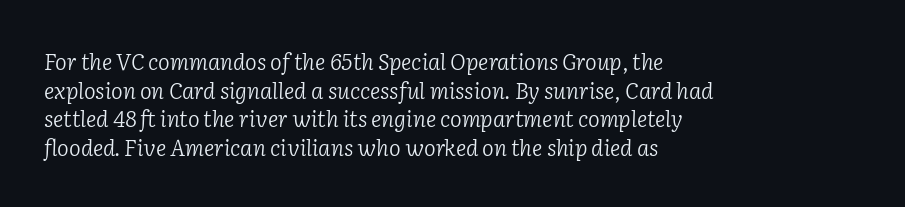
Q: Is the text bold? A: No.
Q: Is the text italic (slanted)? A: Yes, it leans right by about 2 degrees.
Q: Is the text underlined? A: No.
Q: How is the paragraph aligned? A: Left-aligned.
Q: Is the spacing between letters normal or unusually wide? A: Normal.
Q: Is the spacing between lines tight, normal or loose? A: Normal.
